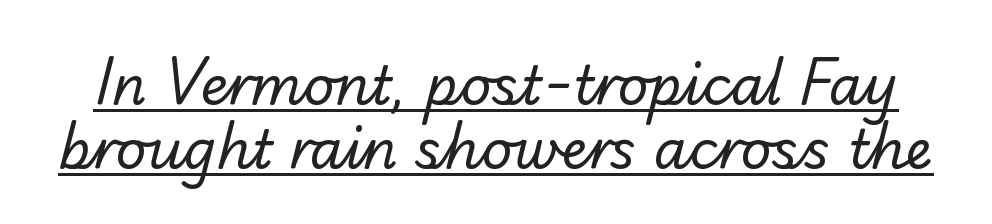
Q: Is the text bold? A: No.
Q: Is the typeface a serif or a sans-serif typeface? A: Sans-serif.
Q: Is the text underlined? A: Yes.
Q: Is the spacing between letters normal or unusually wide? A: Normal.
Q: Width (condensed, normal, or wide)? A: Normal.
Q: Stroke contrast? A: Low.
Q: x-height? A: Small.
Q: Monospaced? A: No.
